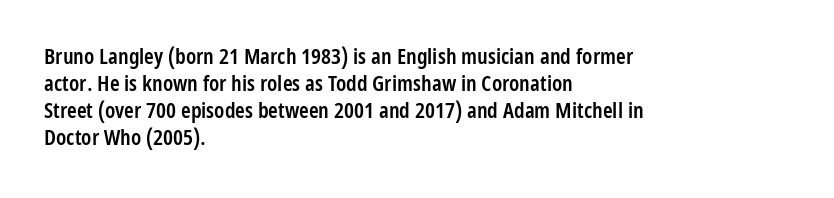
{"italic": "no", "bold": "semi", "underline": "no", "align": "left", "line_spacing_ratio": 1.22, "letter_spacing": "normal", "letter_spacing_em": 0.0, "glyph_px": 22}
